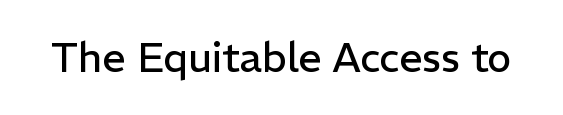
Q: Is the text bold? A: No.
Q: Is the text italic (slanted)? A: No, it is upright.
Q: Is the typeface a serif or a sans-serif typeface? A: Sans-serif.
Q: Is the text underlined? A: No.
Q: Is the spacing between letters normal or unusually wide? A: Normal.
Q: Width (condensed, normal, or wide)? A: Normal.
Q: Stroke contrast? A: Low.
Q: x-height? A: Medium.
Q: Monospaced? A: No.
